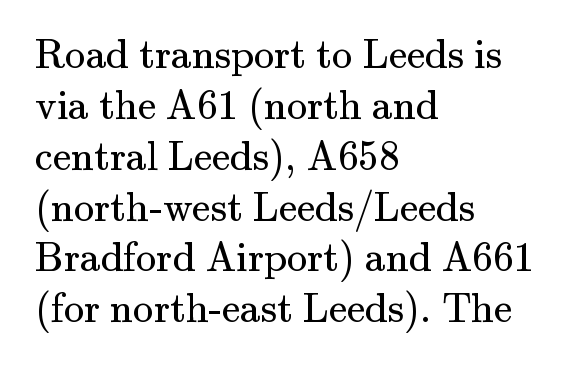
{"serif": "yes", "italic": "no", "bold": "no", "weight": "regular", "width": "normal", "stroke_contrast": "medium", "x_height": "small", "monospaced": "no", "underline": "no", "align": "left", "line_spacing_ratio": 1.24, "letter_spacing": "normal", "letter_spacing_em": 0.0, "glyph_px": 41}
